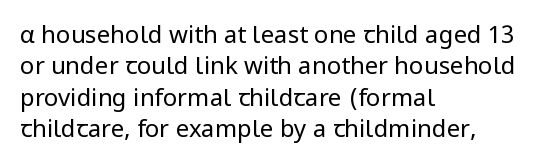
{"italic": "no", "bold": "no", "underline": "no", "align": "left", "line_spacing": "normal", "line_spacing_ratio": 1.31, "letter_spacing": "normal", "letter_spacing_em": 0.0, "glyph_px": 24}
